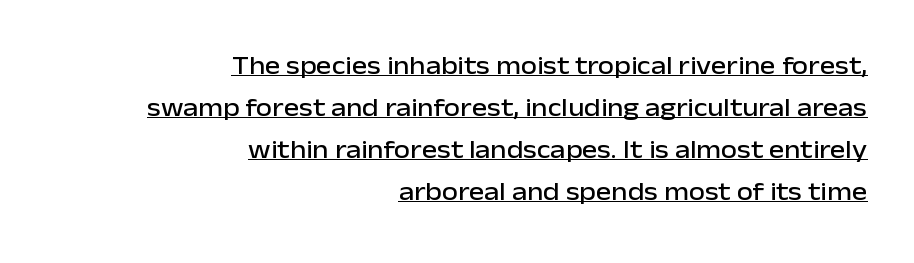
Q: Is the text italic (slanted)? A: No, it is upright.
Q: Is the text underlined? A: Yes.
Q: How is the paragraph aligned? A: Right-aligned.
Q: Is the spacing between letters normal or unusually wide? A: Normal.
Q: Is the spacing between lines tight, normal or loose? A: Normal.
